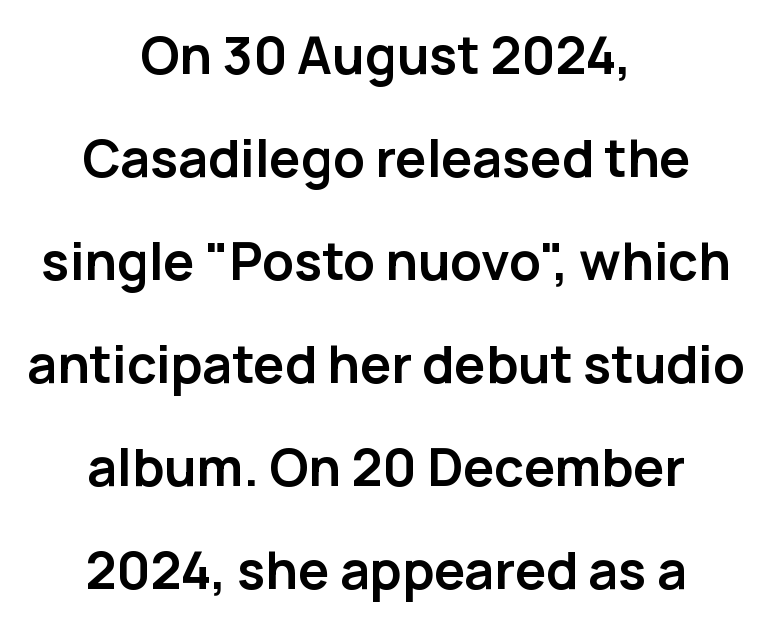
Q: Is the text bold? A: Yes.
Q: Is the text italic (slanted)? A: No, it is upright.
Q: Is the typeface a serif or a sans-serif typeface? A: Sans-serif.
Q: Is the text underlined? A: No.
Q: How is the paragraph aligned? A: Centered.
Q: Is the spacing between letters normal or unusually wide? A: Normal.
Q: Is the spacing between lines tight, normal or loose? A: Loose.
Q: Width (condensed, normal, or wide)? A: Normal.
Q: Stroke contrast? A: Low.
Q: x-height? A: Medium.
Q: Monospaced? A: No.
